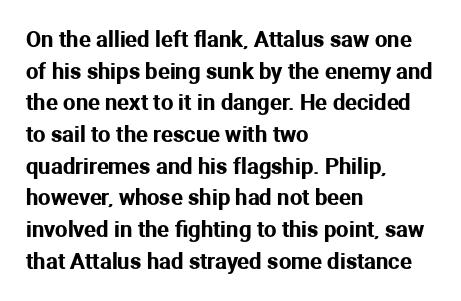
{"italic": "no", "underline": "no", "align": "left", "line_spacing": "normal", "line_spacing_ratio": 1.44, "letter_spacing": "normal", "letter_spacing_em": 0.0, "glyph_px": 22}
